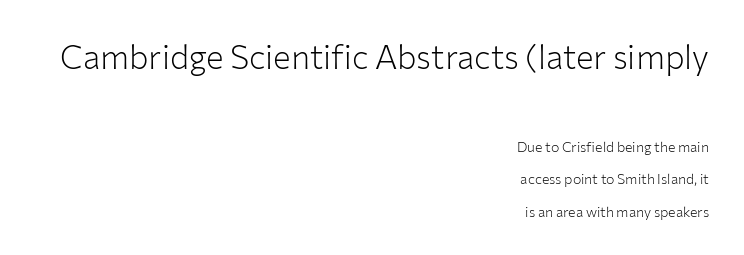
Every row of glyphs terminates at an identical x-position on the right. Does the lettering tilt? It doesn't — this is upright. This is not heavy type; no bold has been used. Whoever set this chose breathing room over compactness in the vertical rhythm.
